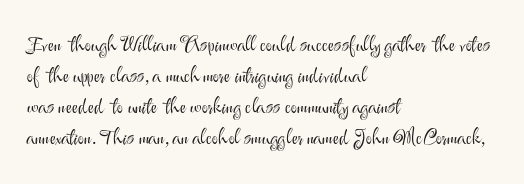
Leftover space on each line is placed entirely after the last word. The vertical gap from one line to the next is medium. The specimen omits any rule beneath the text block's lines.
